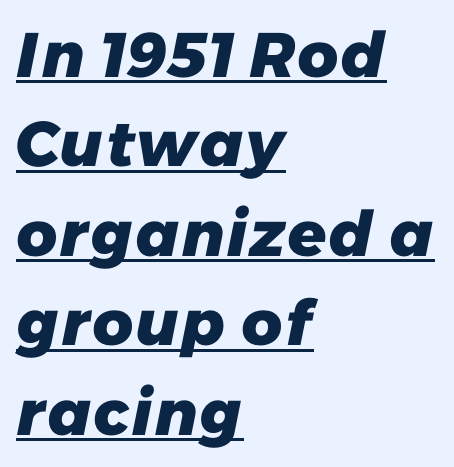
The rows are spaced the way most documents space them. Typographic density is high because the face is bold. The rendered words wear a rule along their underside. Observe the absence of serifs on each vertical stroke in this sample. The rendering keeps characters at their native spacing. Here the designer chose a conventional face with non-uniform glyph widths.
